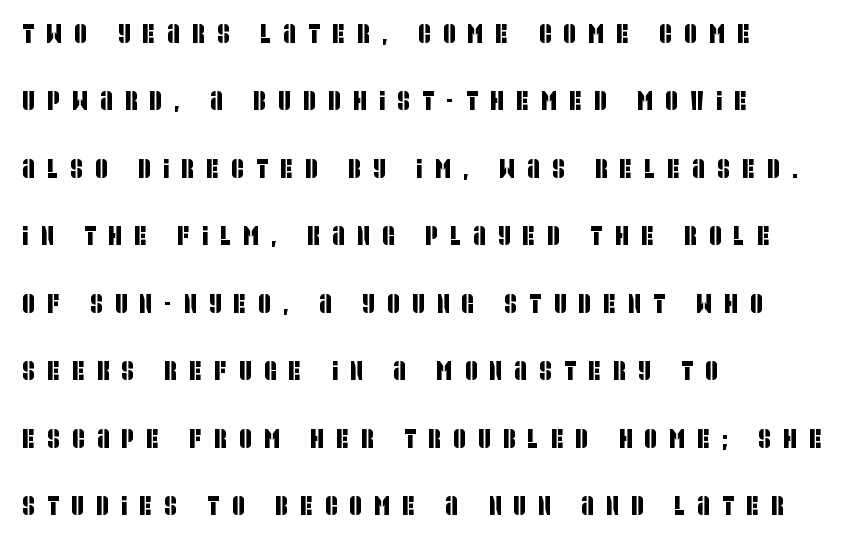
Q: Is the text underlined? A: No.
Q: How is the paragraph aligned? A: Left-aligned.
Q: Is the spacing between letters normal or unusually wide? A: Unusually wide.
Q: Is the spacing between lines tight, normal or loose? A: Loose.
